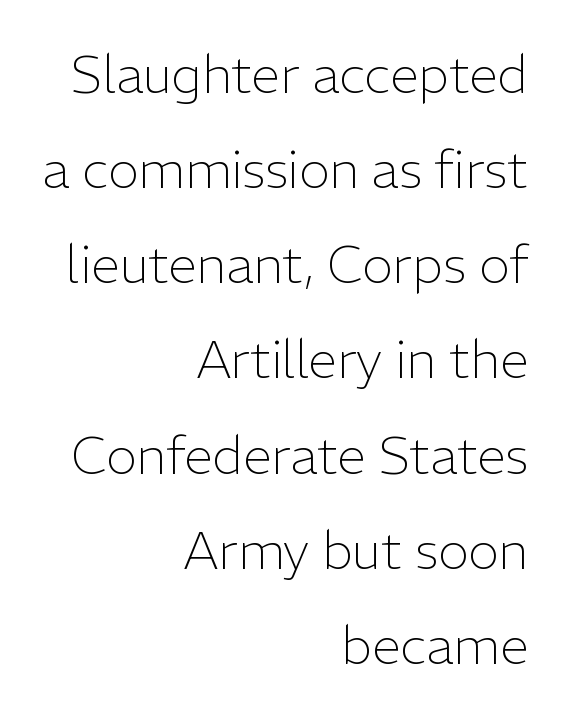
Q: Is the text bold? A: No.
Q: Is the text italic (slanted)? A: No, it is upright.
Q: Is the typeface a serif or a sans-serif typeface? A: Sans-serif.
Q: Is the text underlined? A: No.
Q: How is the paragraph aligned? A: Right-aligned.
Q: Is the spacing between letters normal or unusually wide? A: Normal.
Q: Width (condensed, normal, or wide)? A: Normal.
Q: Stroke contrast? A: Low.
Q: x-height? A: Medium.
Q: Monospaced? A: No.
